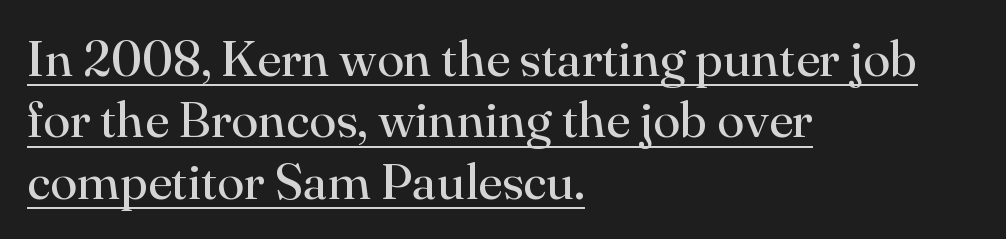
Q: Is the text bold? A: No.
Q: Is the text italic (slanted)? A: No, it is upright.
Q: Is the typeface a serif or a sans-serif typeface? A: Serif.
Q: Is the text underlined? A: Yes.
Q: How is the paragraph aligned? A: Left-aligned.
Q: Is the spacing between letters normal or unusually wide? A: Normal.
Q: Width (condensed, normal, or wide)? A: Normal.
Q: Stroke contrast? A: High.
Q: x-height? A: Small.
Q: Monospaced? A: No.
